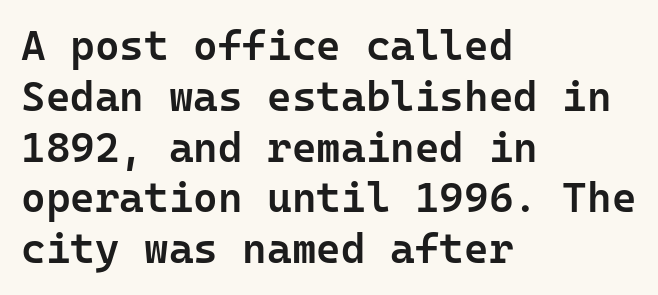
Q: Is the text bold? A: Semi-bold.
Q: Is the text italic (slanted)? A: No, it is upright.
Q: Is the typeface a serif or a sans-serif typeface? A: Sans-serif.
Q: Is the text underlined? A: No.
Q: How is the paragraph aligned? A: Left-aligned.
Q: Is the spacing between letters normal or unusually wide? A: Normal.
Q: Width (condensed, normal, or wide)? A: Normal.
Q: Stroke contrast? A: Low.
Q: x-height? A: Medium.
Q: Monospaced? A: Yes.
